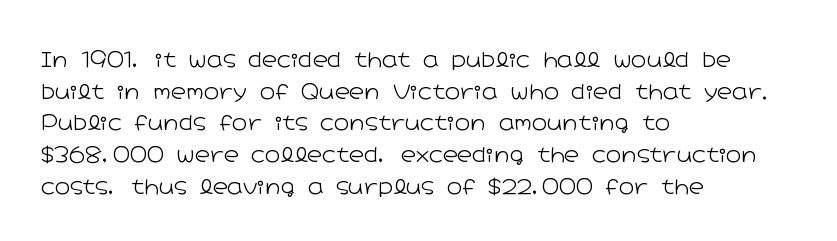
Style check: upright. Leftover space on each line is placed entirely after the last word. The rows are spaced the way most documents space them. The font is comparable to plain body text, perhaps lighter. Honestly, there is no underline to notice here at all. Nobody touched the tracking dial on this one.
